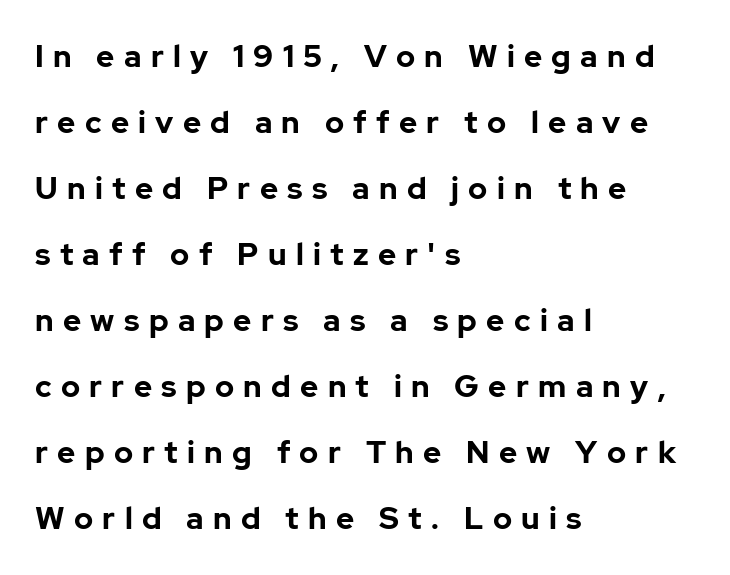
The face used here is proportionally spaced, like ordinary book or web type. The type family on display is of the sans-serif kind. Words appear elongated and porous because spacing is wide. Quick note: interline space is abundant. The glyphs are unaccompanied by any horizontal stroke below them. Rendered with straight, roman letterforms.
